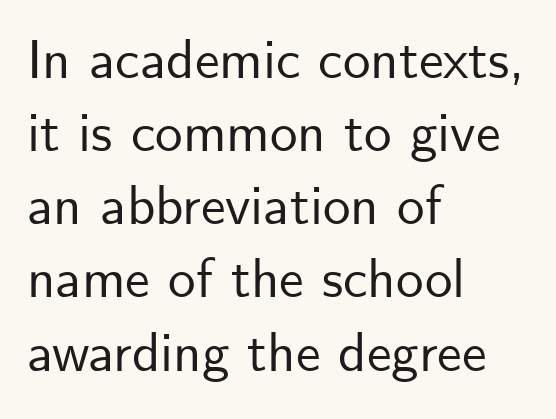
Q: Is the text italic (slanted)? A: No, it is upright.
Q: Is the typeface a serif or a sans-serif typeface? A: Sans-serif.
Q: Is the text underlined? A: No.
Q: How is the paragraph aligned? A: Left-aligned.
Q: Is the spacing between letters normal or unusually wide? A: Normal.
Q: Is the spacing between lines tight, normal or loose? A: Normal.
Q: Width (condensed, normal, or wide)? A: Normal.
Q: Stroke contrast? A: Low.
Q: x-height? A: Small.
Q: Monospaced? A: No.
